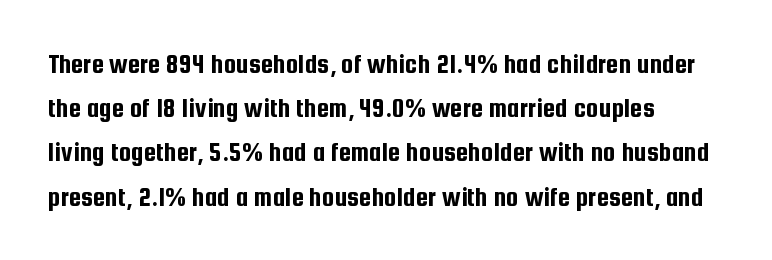
Q: Is the text italic (slanted)? A: No, it is upright.
Q: Is the typeface a serif or a sans-serif typeface? A: Sans-serif.
Q: Is the text underlined? A: No.
Q: How is the paragraph aligned? A: Left-aligned.
Q: Is the spacing between letters normal or unusually wide? A: Normal.
Q: Is the spacing between lines tight, normal or loose? A: Normal.
Q: Width (condensed, normal, or wide)? A: Condensed.
Q: Stroke contrast? A: Low.
Q: x-height? A: Medium.
Q: Monospaced? A: No.
